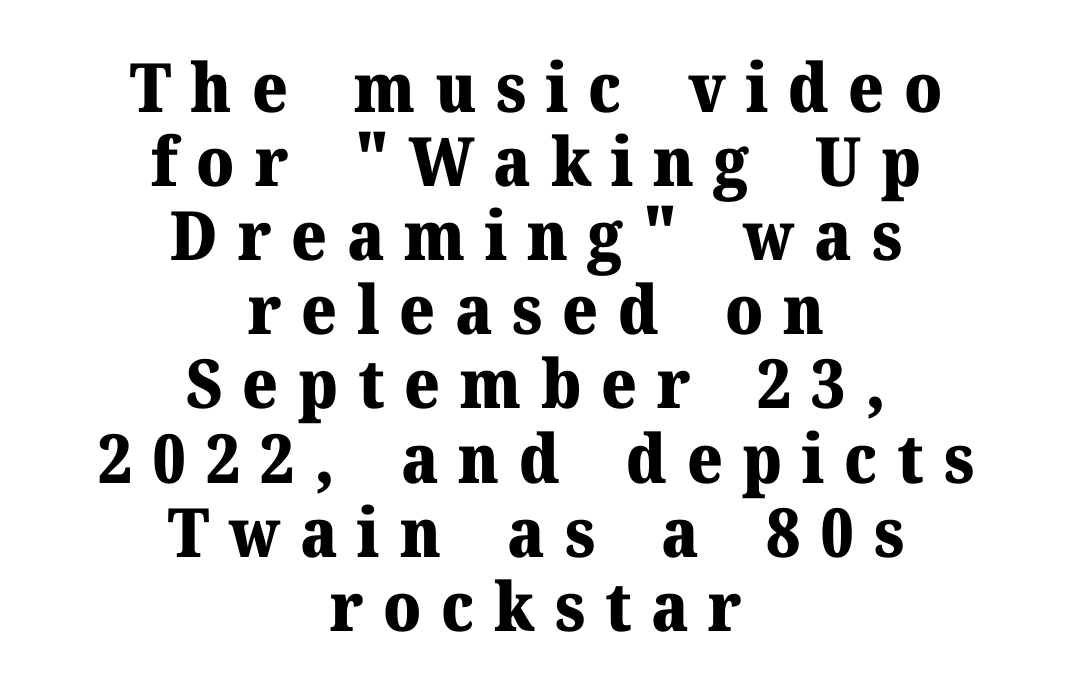
{"serif": "yes", "italic": "no", "bold": "yes", "weight": "heavy", "width": "normal", "stroke_contrast": "medium", "x_height": "medium", "monospaced": "no", "underline": "no", "align": "center", "line_spacing": "tight", "line_spacing_ratio": 1.09, "letter_spacing": "wide", "letter_spacing_em": 0.29, "glyph_px": 68}
